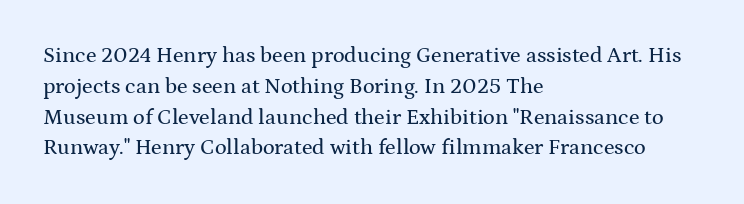
The image shows 22 px text type, upright; set left-aligned, normal line spacing (1.4x), normal letter spacing, not underlined.
